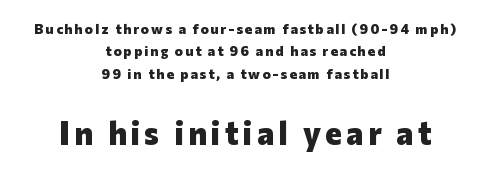
The image shows 32 px heavy sans-serif type, upright; set centered, normal line spacing (1.6x), not underlined; the second (bottom) block is 2.29x larger; low stroke contrast and a medium x-height.
